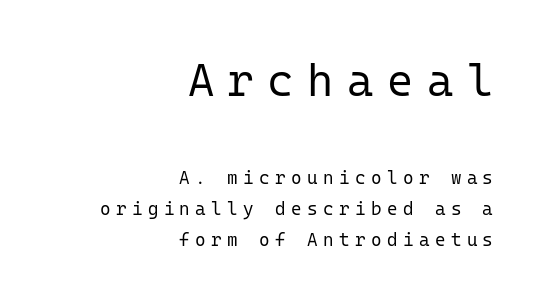
Q: Is the text bold? A: No.
Q: Is the text italic (slanted)? A: No, it is upright.
Q: Is the typeface a serif or a sans-serif typeface? A: Sans-serif.
Q: Is the text underlined? A: No.
Q: How is the paragraph aligned? A: Right-aligned.
Q: Is the spacing between letters normal or unusually wide? A: Unusually wide.
Q: Which block of text is set in a larger size, the first (top) or the second (bottom)? A: The first (top) one.
Q: Width (condensed, normal, or wide)? A: Normal.
Q: Stroke contrast? A: Low.
Q: x-height? A: Medium.
Q: Monospaced? A: Yes.
